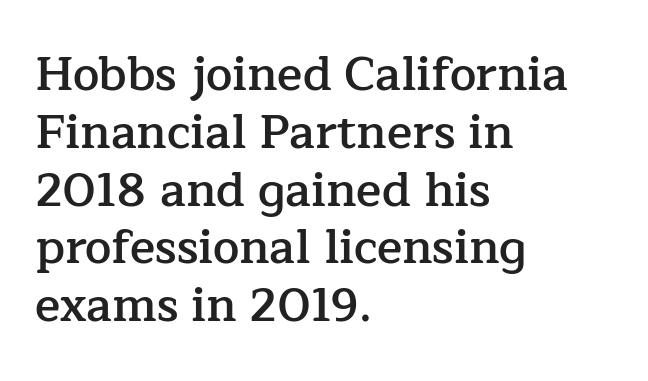
Q: Is the text bold? A: Semi-bold.
Q: Is the text italic (slanted)? A: No, it is upright.
Q: Is the typeface a serif or a sans-serif typeface? A: Serif.
Q: Is the text underlined? A: No.
Q: How is the paragraph aligned? A: Left-aligned.
Q: Is the spacing between letters normal or unusually wide? A: Normal.
Q: Width (condensed, normal, or wide)? A: Normal.
Q: Stroke contrast? A: Low.
Q: x-height? A: Medium.
Q: Monospaced? A: No.
